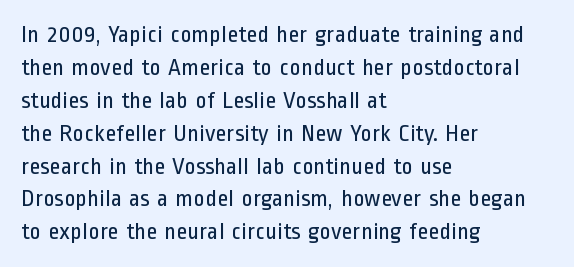
{"italic": "no", "bold": "no", "underline": "no", "align": "left", "line_spacing": "normal", "line_spacing_ratio": 1.37, "letter_spacing": "normal", "letter_spacing_em": 0.0, "glyph_px": 24}
